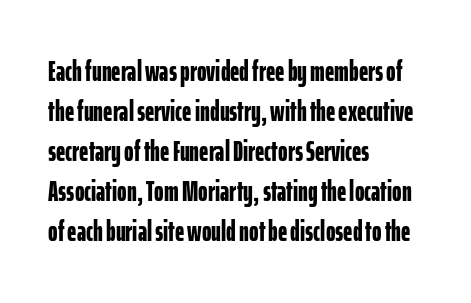
{"serif": "no", "italic": "no", "bold": "yes", "weight": "bold", "width": "condensed", "stroke_contrast": "low", "x_height": "medium", "monospaced": "no", "underline": "no", "align": "left", "line_spacing": "normal", "line_spacing_ratio": 1.38, "letter_spacing": "normal", "letter_spacing_em": 0.0, "glyph_px": 29}
